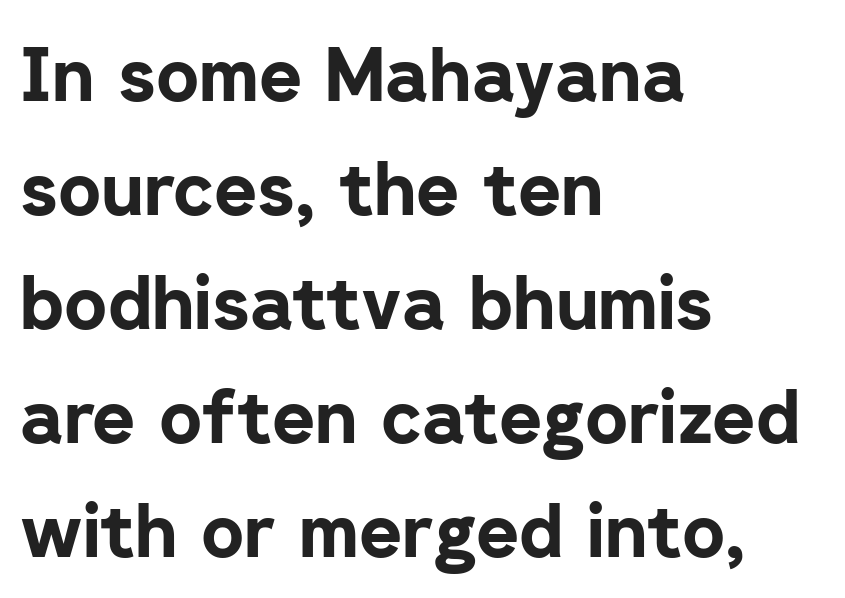
Q: Is the text bold? A: Yes.
Q: Is the text italic (slanted)? A: No, it is upright.
Q: Is the typeface a serif or a sans-serif typeface? A: Sans-serif.
Q: Is the text underlined? A: No.
Q: How is the paragraph aligned? A: Left-aligned.
Q: Is the spacing between letters normal or unusually wide? A: Normal.
Q: Is the spacing between lines tight, normal or loose? A: Normal.
Q: Width (condensed, normal, or wide)? A: Normal.
Q: Stroke contrast? A: Low.
Q: x-height? A: Medium.
Q: Monospaced? A: No.
